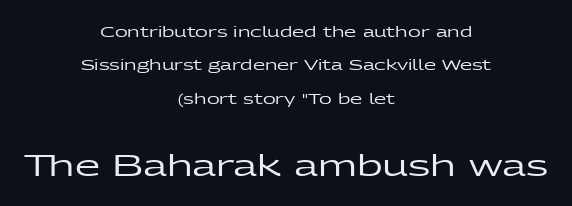
This sample uses a sans-serif face. Observe the ordinary spacing: letters are neighbours, not strangers. The lower block of text is set noticeably larger than the block above it. Descender tails drop into unmarked territory.
